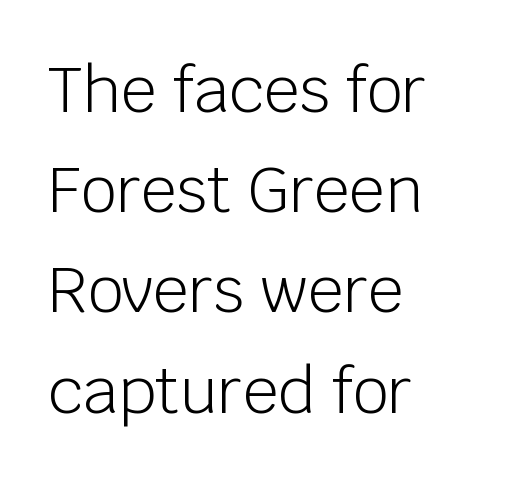
These lines are rendered in a variable-pitch font. The characters are drawn with everyday or finer stroke widths. Unmarked baselines from the first word to the last. Summary of vertical rhythm: regular, with standard interline spacing. Unlike a traditional serif, this face leaves its strokes unadorned.
